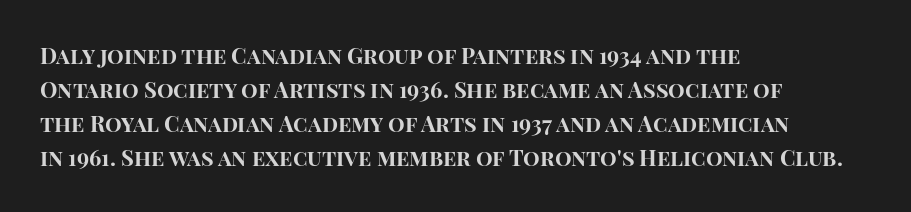
Q: Is the text bold? A: Yes.
Q: Is the text italic (slanted)? A: No, it is upright.
Q: Is the text underlined? A: No.
Q: How is the paragraph aligned? A: Left-aligned.
Q: Is the spacing between letters normal or unusually wide? A: Normal.
Q: Is the spacing between lines tight, normal or loose? A: Normal.
